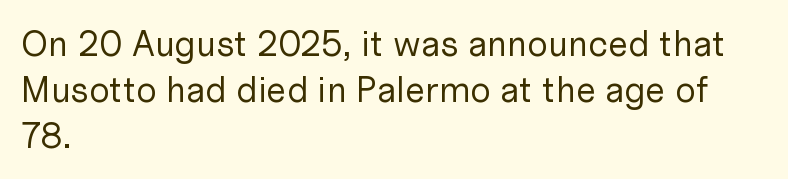
Q: Is the text bold? A: No.
Q: Is the text italic (slanted)? A: No, it is upright.
Q: Is the typeface a serif or a sans-serif typeface? A: Sans-serif.
Q: Is the text underlined? A: No.
Q: How is the paragraph aligned? A: Left-aligned.
Q: Is the spacing between letters normal or unusually wide? A: Normal.
Q: Is the spacing between lines tight, normal or loose? A: Normal.
Q: Width (condensed, normal, or wide)? A: Normal.
Q: Stroke contrast? A: Low.
Q: x-height? A: Medium.
Q: Monospaced? A: No.
